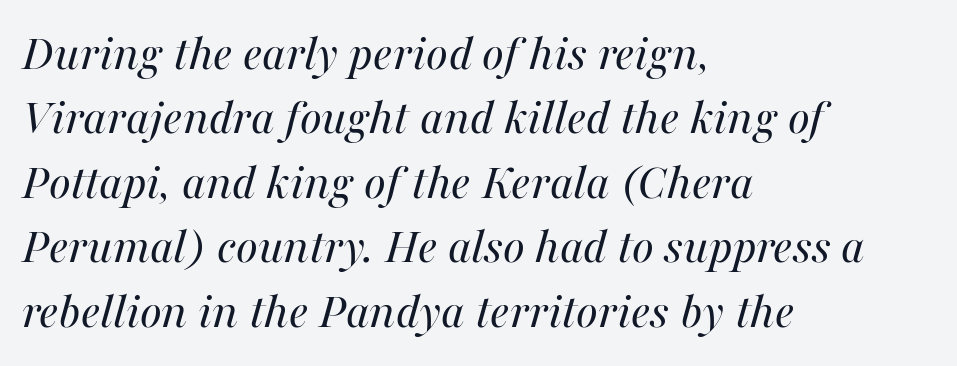
Q: Is the text bold? A: No.
Q: Is the text italic (slanted)? A: Yes, it leans right by about 16 degrees.
Q: Is the text underlined? A: No.
Q: How is the paragraph aligned? A: Left-aligned.
Q: Is the spacing between letters normal or unusually wide? A: Normal.
Q: Width (condensed, normal, or wide)? A: Normal.
Q: Stroke contrast? A: Medium.
Q: x-height? A: Medium.
Q: Monospaced? A: No.
